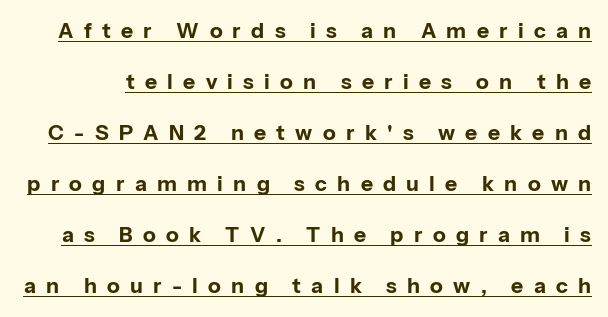
Words appear elongated and porous because spacing is wide. Pretty heavy lettering here — definitely bold. Check the space under the baseline: a stroke is drawn there. The typography opts for an upright posture over an oblique one. Leading is clearly above the norm, producing a sparse column.
